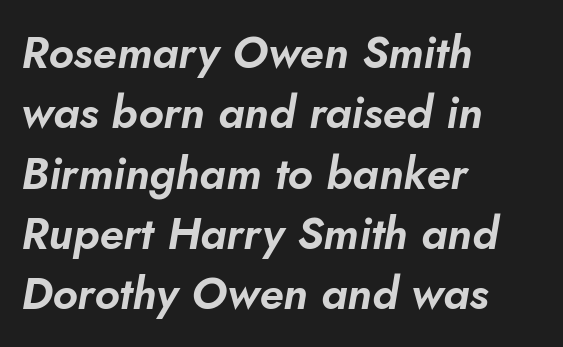
The space between consecutive lines is moderate. Decoration check: the copy has no underline. Style check: oblique. Is this a fixed-width face? No — the glyphs have proportional, varying widths.
